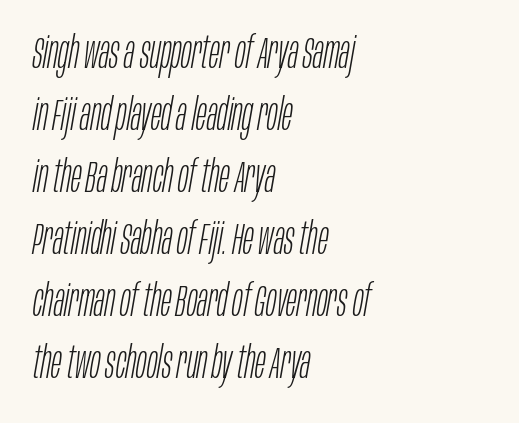
{"italic": "yes", "lean": "right", "slant_degrees": 10, "bold": "no", "weight": "light", "width": "condensed", "stroke_contrast": "low", "x_height": "large", "monospaced": "no", "underline": "no", "align": "left", "line_spacing": "normal", "line_spacing_ratio": 1.41, "letter_spacing": "normal", "letter_spacing_em": 0.0, "glyph_px": 44}
